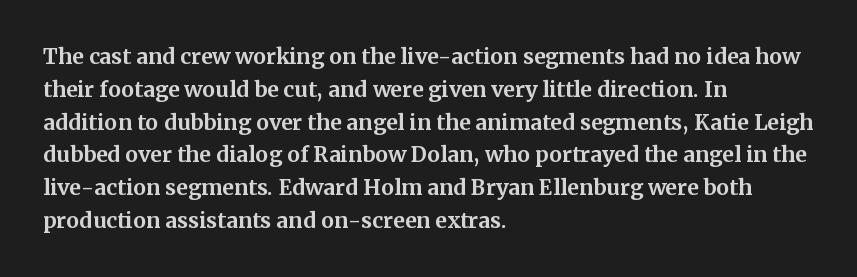
{"italic": "no", "bold": "yes", "underline": "no", "align": "left", "line_spacing": "normal", "line_spacing_ratio": 1.56, "letter_spacing": "normal", "letter_spacing_em": 0.0, "glyph_px": 21}
